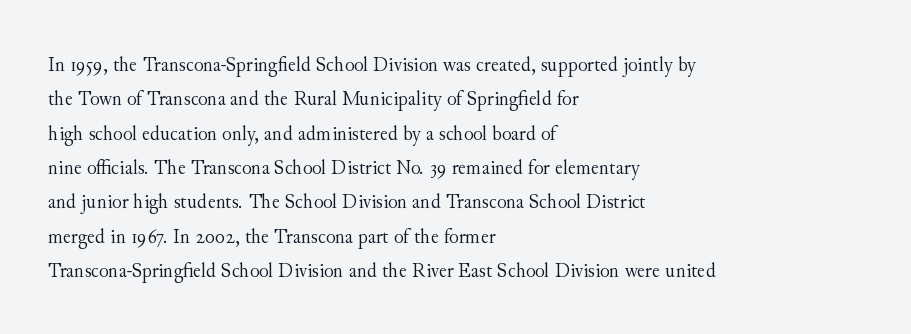
The image shows 22 px text type, upright; set left-aligned, normal line spacing (1.56x), normal letter spacing, not underlined.
